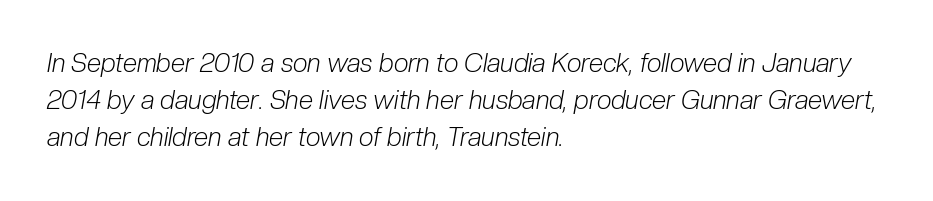
Q: Is the text bold? A: No.
Q: Is the text italic (slanted)? A: Yes, it leans right by about 10 degrees.
Q: Is the text underlined? A: No.
Q: How is the paragraph aligned? A: Left-aligned.
Q: Is the spacing between letters normal or unusually wide? A: Normal.
Q: Is the spacing between lines tight, normal or loose? A: Normal.
